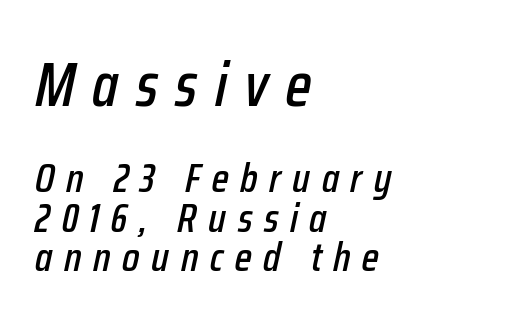
Spacing verdict: proportional, widths tailored to each character. Summary of vertical rhythm: compact, with narrow interline spacing. A typesetter would call this heavily tracked-out type. In CSS terms this would be text-align: left. Compare the two chunks: the upper has the greater cap height. The glyphs look as if they've been sheared to an angle.
